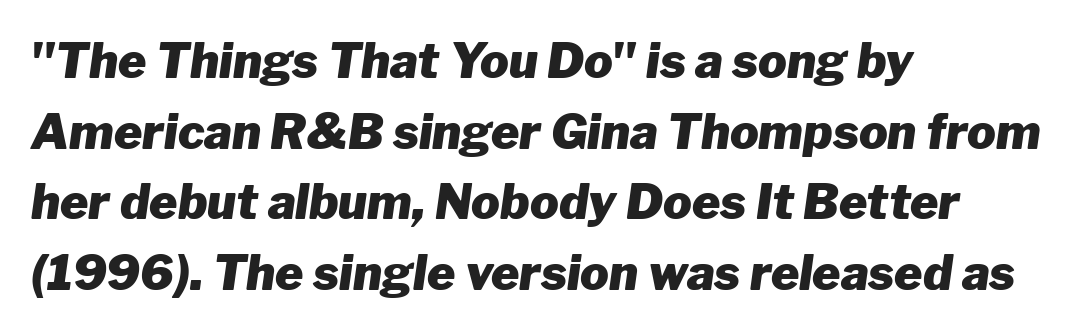
Q: Is the text bold? A: Yes.
Q: Is the text italic (slanted)? A: Yes, it leans right by about 8 degrees.
Q: Is the text underlined? A: No.
Q: How is the paragraph aligned? A: Left-aligned.
Q: Is the spacing between letters normal or unusually wide? A: Normal.
Q: Is the spacing between lines tight, normal or loose? A: Normal.
Q: Width (condensed, normal, or wide)? A: Normal.
Q: Stroke contrast? A: Low.
Q: x-height? A: Medium.
Q: Monospaced? A: No.
